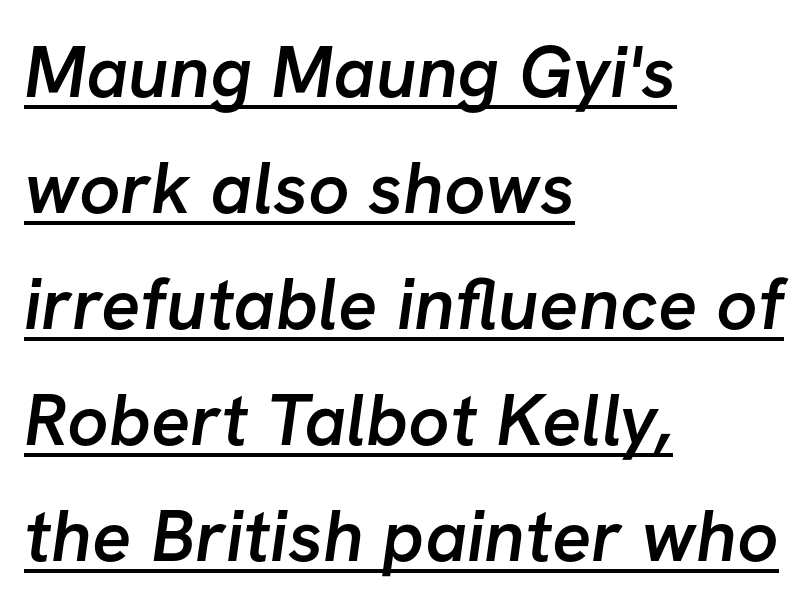
The typeface chosen for these lines omits serifs. Every row of glyphs begins at an identical x-position on the left. You could not count columns in this text — the font is proportionally spaced. Standard letterfit; no display-style spreading of the glyphs. In terms of weight, the rendering is demibold, just under bold. Evenly set lines give the paragraph a standard silhouette.
